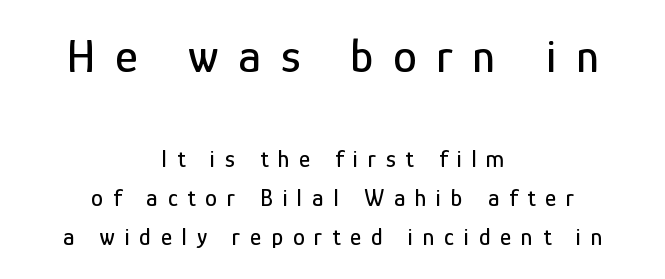
Q: Is the text italic (slanted)? A: No, it is upright.
Q: Is the typeface a serif or a sans-serif typeface? A: Sans-serif.
Q: Is the text underlined? A: No.
Q: How is the paragraph aligned? A: Centered.
Q: Is the spacing between letters normal or unusually wide? A: Unusually wide.
Q: Is the spacing between lines tight, normal or loose? A: Normal.
Q: Which block of text is set in a larger size, the first (top) or the second (bottom)? A: The first (top) one.
Q: Width (condensed, normal, or wide)? A: Condensed.
Q: Stroke contrast? A: Low.
Q: x-height? A: Medium.
Q: Monospaced? A: No.
